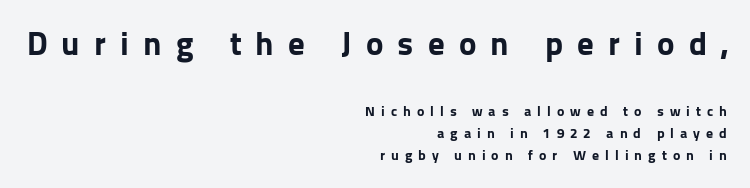
{"serif": "no", "italic": "no", "bold": "yes", "weight": "bold", "width": "normal", "stroke_contrast": "low", "x_height": "medium", "monospaced": "no", "underline": "no", "align": "right", "line_spacing": "normal", "line_spacing_ratio": 1.59, "letter_spacing": "wide", "letter_spacing_em": 0.43, "larger_block": "first", "size_ratio": 2.36, "glyph_px": 33}
